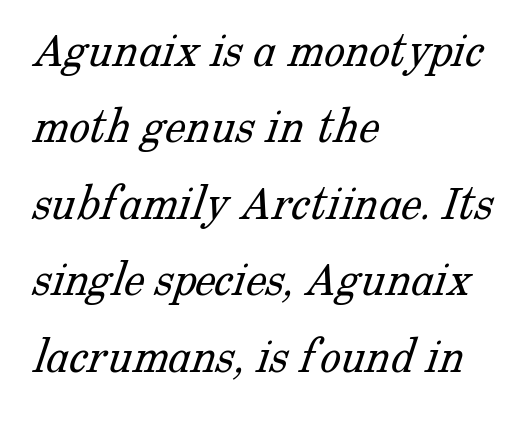
The font sits on the lighter half of the weight spectrum, regular included. Character widths vary here, with narrow letters taking less room than wide ones. Descenders are the only things crossing below the line. How are the letters spaced? Ordinarily, with no added tracking.
